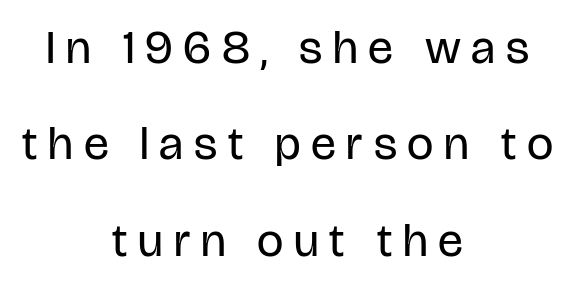
Think of a printed novel: that variable character pitch is what you see here. Just letters on the line, the space beneath them empty. This rendering widens character spacing well past its baseline value. The typography opts for an upright posture over an oblique one. The letters carry no serifs — their stems end cleanly without finishing strokes. This rendering uses center alignment, leaving both contours irregular but symmetric.
